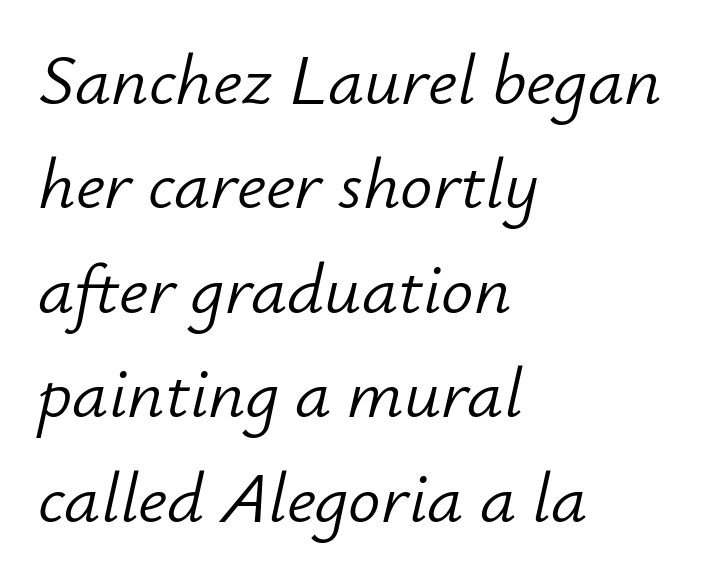
The compositor pushed each line to the left boundary. Successive baselines arrive at the customary interval. This sample has the flowing, uneven cadence of proportional lettering. The passage shown is not underscored anywhere. The passage shown has conventional tracking throughout. You can tell it's italic because the verticals aren't actually vertical.
